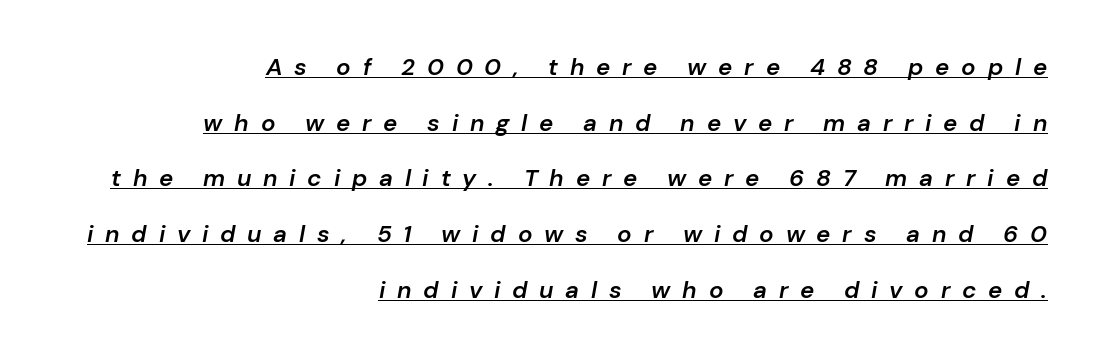
The image shows 24 px text type, italic (leaning right); set right-aligned, loose line spacing (2.32x), unusually wide letter spacing (+0.49 em), underlined.
